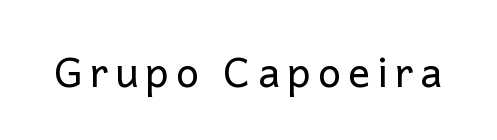
{"serif": "no", "italic": "no", "bold": "no", "weight": "regular", "width": "normal", "stroke_contrast": "low", "x_height": "medium", "monospaced": "no", "underline": "no", "glyph_px": 41}
